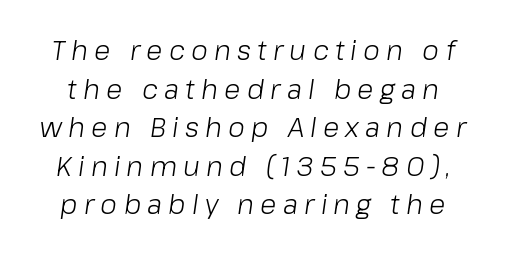
Q: Is the text bold? A: No.
Q: Is the text italic (slanted)? A: Yes, it leans right by about 8 degrees.
Q: Is the text underlined? A: No.
Q: Is the spacing between letters normal or unusually wide? A: Unusually wide.
Q: Is the spacing between lines tight, normal or loose? A: Normal.
